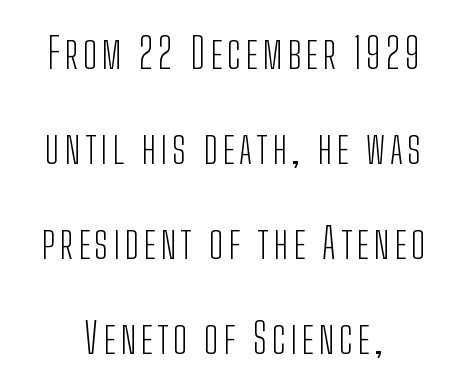
You could not count columns in this text — the font is proportionally spaced. Short and long lines alike share a common midpoint. Is there any slant? The stems are plumb. Stroke thickness stays within the range of a standard reading face or lighter.
